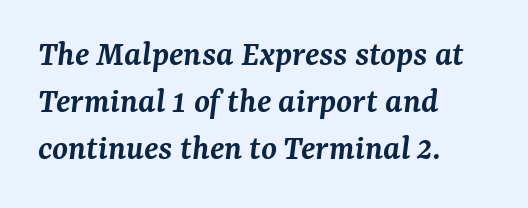
The image shows 36 px semibold serif type, italic (leaning right); set left-aligned, normal line spacing (1.31x), normal letter spacing, not underlined; medium stroke contrast and a medium x-height.
